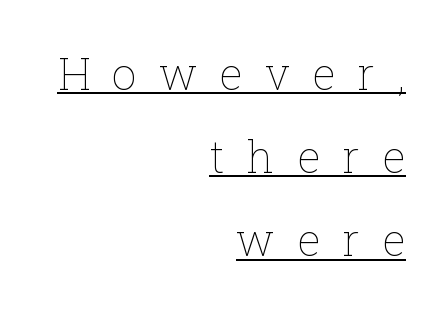
The rendered words wear a rule along their underside. This rendering widens character spacing well past its baseline value. Weight class: somewhere from thin through regular. This rendering uses right alignment, leaving the left contour irregular. Looks like regular typesetting: each glyph gets only the width it needs.
